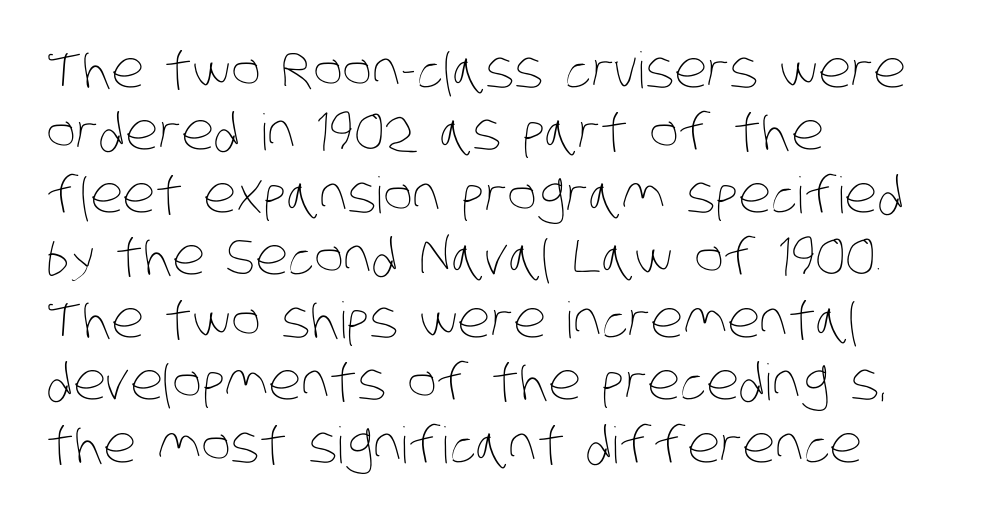
Q: Is the text bold? A: No.
Q: Is the text underlined? A: No.
Q: How is the paragraph aligned? A: Left-aligned.
Q: Is the spacing between letters normal or unusually wide? A: Normal.
Q: Is the spacing between lines tight, normal or loose? A: Normal.
Q: Width (condensed, normal, or wide)? A: Condensed.
Q: Stroke contrast? A: Low.
Q: x-height? A: Large.
Q: Monospaced? A: No.
